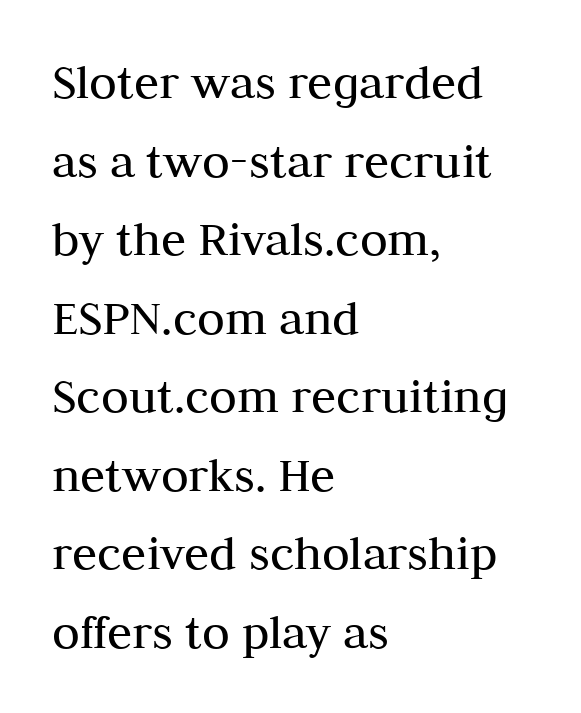
{"serif": "yes", "italic": "no", "bold": "no", "weight": "regular", "width": "normal", "stroke_contrast": "medium", "x_height": "medium", "monospaced": "no", "underline": "no", "align": "left", "line_spacing": "normal", "line_spacing_ratio": 1.54, "letter_spacing": "normal", "letter_spacing_em": 0.0, "glyph_px": 51}
